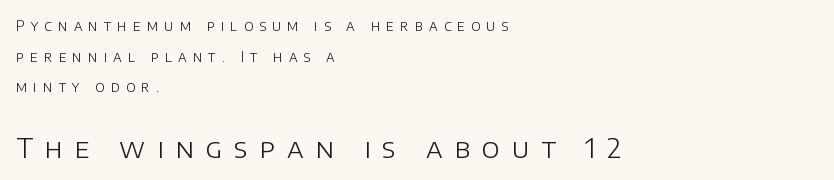
{"italic": "no", "bold": "no", "underline": "no", "align": "left", "line_spacing": "loose", "line_spacing_ratio": 2.19, "letter_spacing": "wide", "letter_spacing_em": 0.43, "larger_block": "second", "size_ratio": 1.93, "glyph_px": 27}
